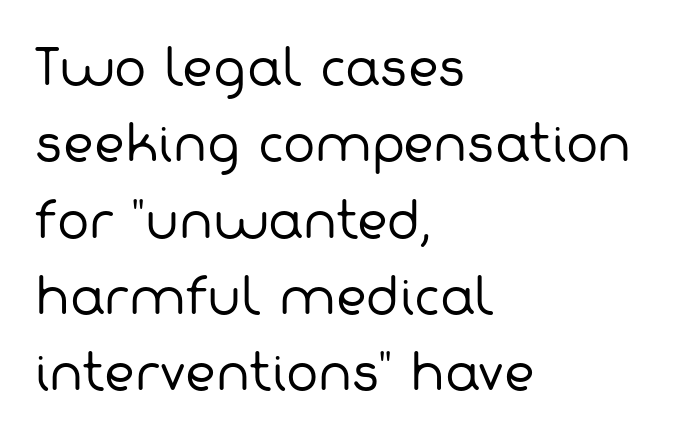
Q: Is the text bold? A: No.
Q: Is the typeface a serif or a sans-serif typeface? A: Sans-serif.
Q: Is the text underlined? A: No.
Q: How is the paragraph aligned? A: Left-aligned.
Q: Is the spacing between letters normal or unusually wide? A: Normal.
Q: Is the spacing between lines tight, normal or loose? A: Normal.
Q: Width (condensed, normal, or wide)? A: Normal.
Q: Stroke contrast? A: Low.
Q: x-height? A: Medium.
Q: Monospaced? A: No.
